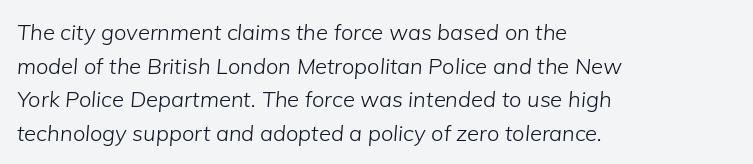
The image shows 22 px text type, italic (leaning right); set left-aligned, normal line spacing (1.53x), normal letter spacing, not underlined.
